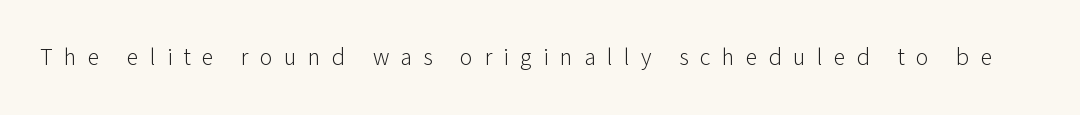
{"italic": "no", "bold": "no", "underline": "no", "letter_spacing": "wide", "letter_spacing_em": 0.47, "glyph_px": 24}
